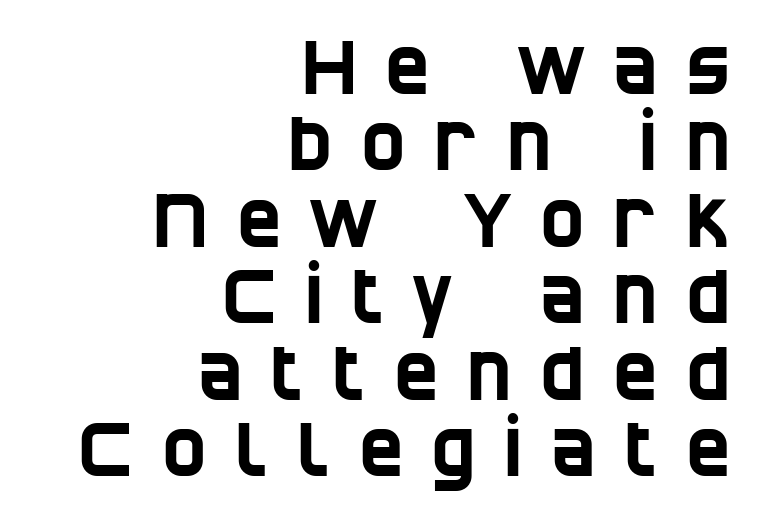
The image shows 75 px condensed sans-serif type; set right-aligned, tight line spacing (1.02x), unusually wide letter spacing (+0.38 em), not underlined; low stroke contrast and a large x-height.
